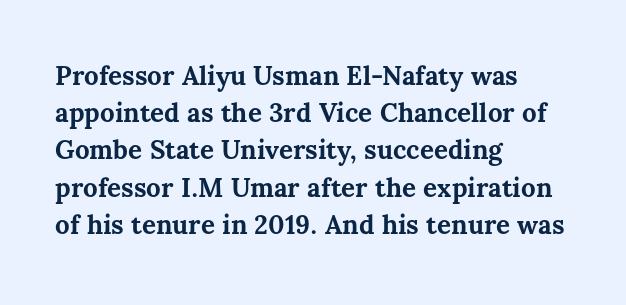
Notice how descenders clear the ascenders below comfortably — that's standard leading. Compared with an ordinary text face, these strokes are far heavier — a full bold. Compared with typical body copy, the letter spacing here is the same. Italic: no, the glyphs are upright roman. The rag falls on the right side of this text block. Descenders hang freely into open space.
